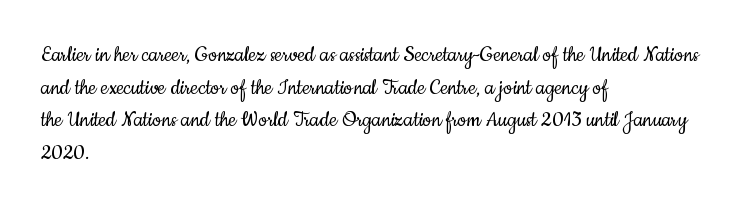
What's the leading like? Ordinary, nothing unusual. The passage shown has conventional tracking throughout. The passage is arranged the way most books set body copy — flush left.
